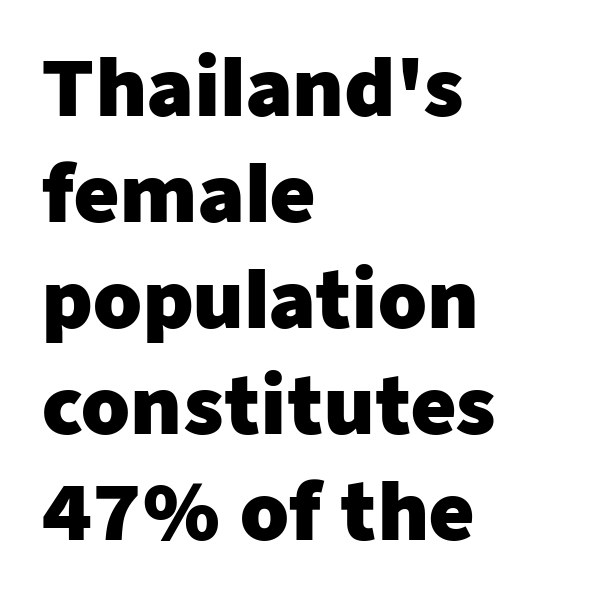
Q: Is the text bold? A: Yes.
Q: Is the text italic (slanted)? A: No, it is upright.
Q: Is the typeface a serif or a sans-serif typeface? A: Sans-serif.
Q: Is the text underlined? A: No.
Q: How is the paragraph aligned? A: Left-aligned.
Q: Is the spacing between letters normal or unusually wide? A: Normal.
Q: Is the spacing between lines tight, normal or loose? A: Normal.
Q: Width (condensed, normal, or wide)? A: Normal.
Q: Stroke contrast? A: Low.
Q: x-height? A: Medium.
Q: Monospaced? A: No.
